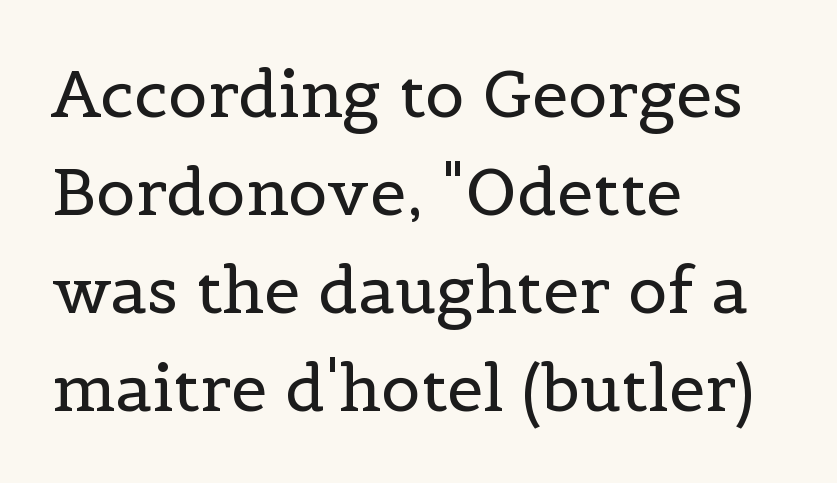
Is there much room between lines? A standard amount, neither cramped nor airy. These lines stack with their left ends in a neat column. The letters carry serifs — small finishing strokes at the ends of their stems. Is this a fixed-width face? No — the glyphs have proportional, varying widths. Do the letters lean? They stand straight. The tracking reads as untouched default to a designer's eye.
